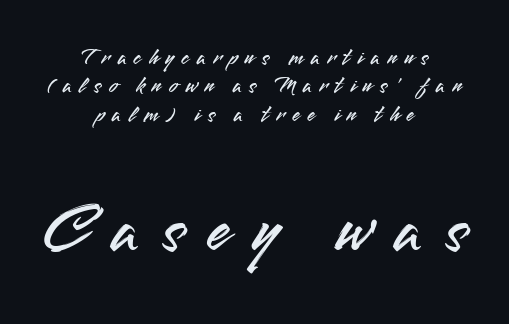
The image shows 70 px sans-serif type; set centered, line spacing 1.23x, unusually wide letter spacing (+0.32 em), not underlined; the second (bottom) block is 3.04x larger; medium stroke contrast and a small x-height.
